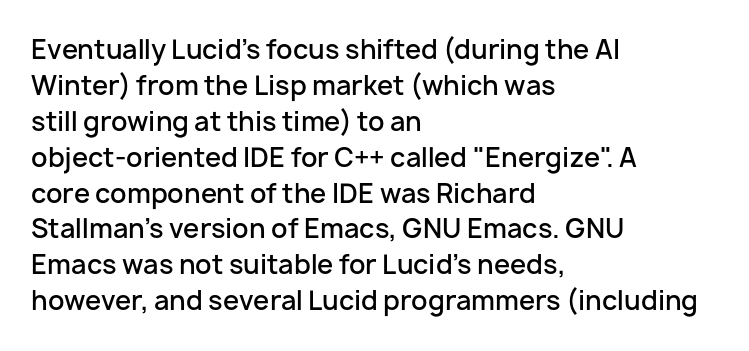
The glyphs have the mass of a demibold cut, below bold. The rendering uses a moderate line-height, typical for paragraphs. Here the glyphs are tracked normally, forming tight word shapes. The rag falls on the right side of this text block.
